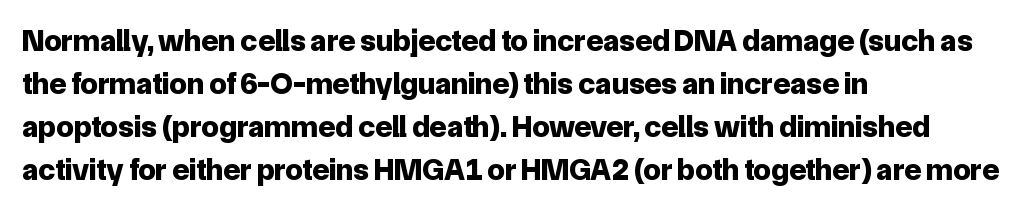
{"serif": "no", "italic": "no", "bold": "yes", "weight": "bold", "width": "normal", "stroke_contrast": "low", "x_height": "medium", "monospaced": "no", "underline": "no", "align": "left", "line_spacing": "normal", "line_spacing_ratio": 1.39, "letter_spacing": "normal", "letter_spacing_em": 0.0, "glyph_px": 31}
